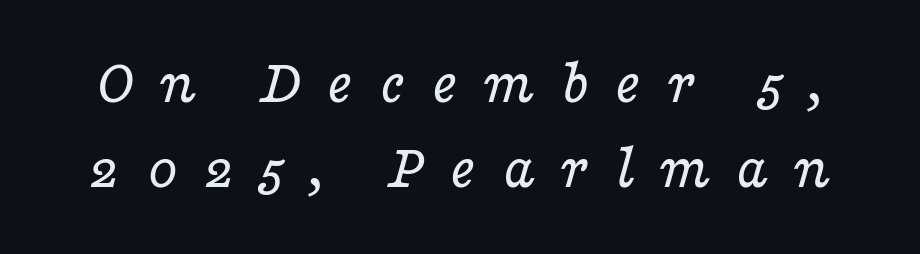
Q: Is the text bold? A: No.
Q: Is the text italic (slanted)? A: Yes, it leans right by about 16 degrees.
Q: Is the typeface a serif or a sans-serif typeface? A: Serif.
Q: Is the text underlined? A: No.
Q: Is the spacing between letters normal or unusually wide? A: Unusually wide.
Q: Is the spacing between lines tight, normal or loose? A: Normal.
Q: Width (condensed, normal, or wide)? A: Wide.
Q: Stroke contrast? A: Low.
Q: x-height? A: Medium.
Q: Monospaced? A: No.
